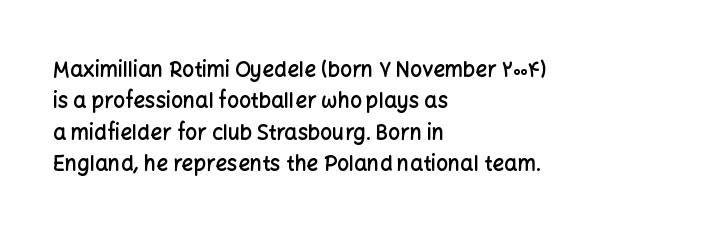
Q: Is the text bold? A: Semi-bold.
Q: Is the text italic (slanted)? A: No, it is upright.
Q: Is the text underlined? A: No.
Q: How is the paragraph aligned? A: Left-aligned.
Q: Is the spacing between letters normal or unusually wide? A: Normal.
Q: Is the spacing between lines tight, normal or loose? A: Normal.
